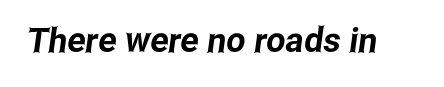
A typesetter would call this proportional, since set widths differ per character. Students, note that the glyphs here touch the page at normal intervals. Rule under the text: the space is simply empty. Observe the absence of serifs on each vertical stroke in this sample.
